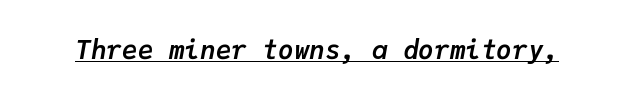
The image shows 26 px bold type, italic (leaning right); set normal letter spacing, underlined.
